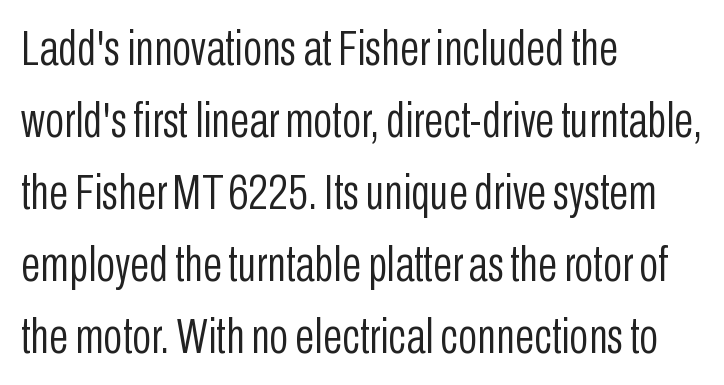
Q: Is the text bold? A: No.
Q: Is the text italic (slanted)? A: No, it is upright.
Q: Is the typeface a serif or a sans-serif typeface? A: Sans-serif.
Q: Is the text underlined? A: No.
Q: How is the paragraph aligned? A: Left-aligned.
Q: Is the spacing between letters normal or unusually wide? A: Normal.
Q: Is the spacing between lines tight, normal or loose? A: Normal.
Q: Width (condensed, normal, or wide)? A: Condensed.
Q: Stroke contrast? A: Low.
Q: x-height? A: Medium.
Q: Monospaced? A: No.
